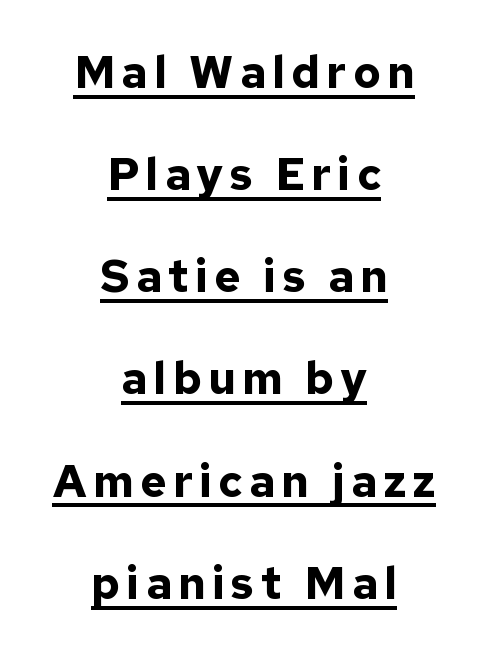
The image shows 45 px bold sans-serif type, upright; set centered, loose line spacing (2.27x), underlined; low stroke contrast and a medium x-height.
